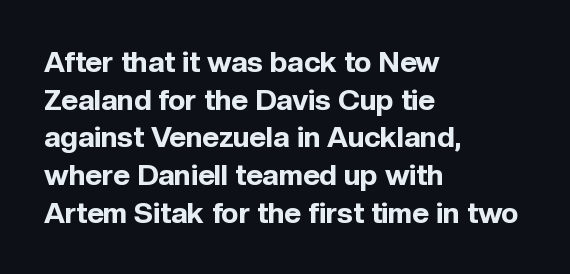
{"serif": "no", "italic": "no", "bold": "yes", "weight": "bold", "width": "normal", "x_height": "medium", "monospaced": "no", "underline": "no", "align": "left", "line_spacing": "normal", "line_spacing_ratio": 1.3, "letter_spacing": "normal", "letter_spacing_em": 0.0, "glyph_px": 29}
